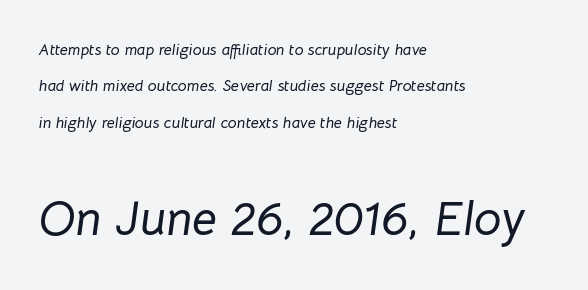
Check the space under the baseline: it is left empty. Rendered with sloped, italic letterforms. The more generous point size was reserved for the lower chunk. The passage shown is typed in a proportional face where columns would drift. Compared with typical paragraphs, the rows here are farther apart.
